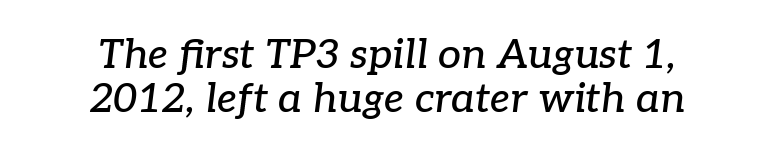
{"serif": "yes", "italic": "yes", "lean": "right", "slant_degrees": 7, "width": "normal", "stroke_contrast": "low", "x_height": "medium", "monospaced": "no", "underline": "no", "align": "center", "line_spacing": "tight", "line_spacing_ratio": 1.07, "letter_spacing": "normal", "letter_spacing_em": 0.0, "glyph_px": 41}
